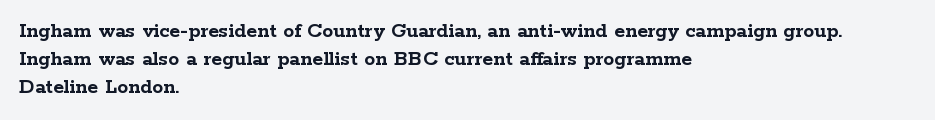
Q: Is the text bold? A: Yes.
Q: Is the text italic (slanted)? A: No, it is upright.
Q: Is the text underlined? A: No.
Q: How is the paragraph aligned? A: Left-aligned.
Q: Is the spacing between letters normal or unusually wide? A: Normal.
Q: Is the spacing between lines tight, normal or loose? A: Normal.
